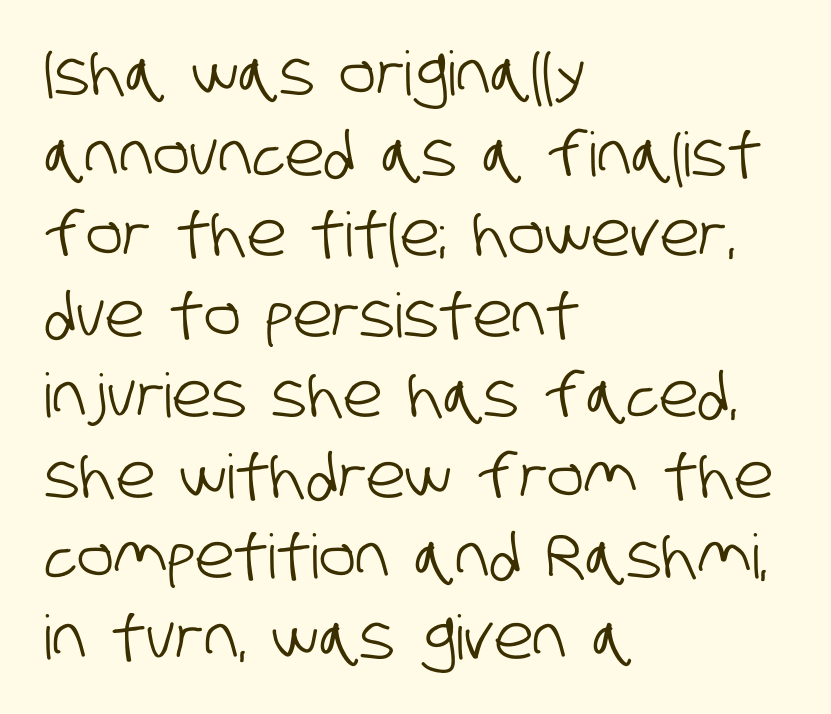
The space directly below the letters is spotless. The rendering uses a moderate line-height, typical for paragraphs. Typographically, this falls in the sans-serif category. Caption: multi-line text, flush left, ragged right. What stands out about the letter spacing? Nothing — it is the standard amount. Character widths vary here, with narrow letters taking less room than wide ones.
